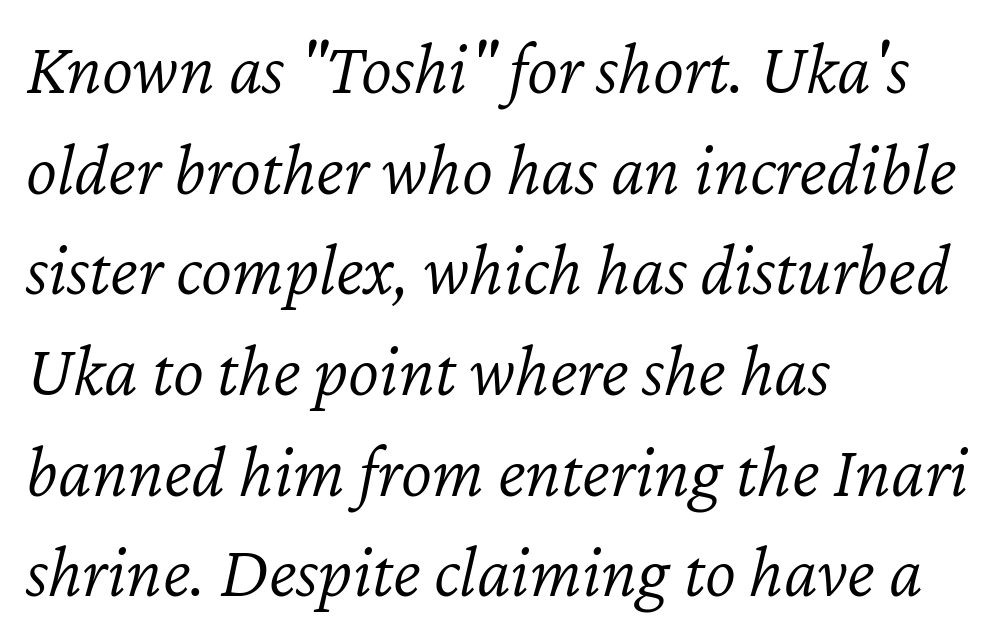
Q: Is the text bold? A: No.
Q: Is the text italic (slanted)? A: Yes, it leans right by about 12 degrees.
Q: Is the text underlined? A: No.
Q: How is the paragraph aligned? A: Left-aligned.
Q: Is the spacing between letters normal or unusually wide? A: Normal.
Q: Is the spacing between lines tight, normal or loose? A: Normal.
Q: Width (condensed, normal, or wide)? A: Normal.
Q: Stroke contrast? A: Low.
Q: x-height? A: Medium.
Q: Monospaced? A: No.
